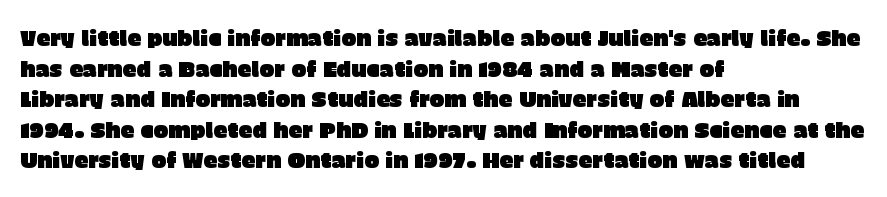
If you drew a line through each stem, it would be perfectly vertical. Honestly, the letter spacing is just normal — you wouldn't notice it. The words here are not underlined. Notice how the passage keeps a crisp vertical edge on the left only. Interline gaps are of average width in this sample.
